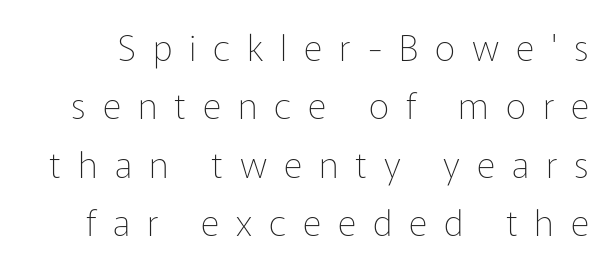
{"serif": "no", "italic": "no", "bold": "no", "weight": "thin", "width": "normal", "stroke_contrast": "low", "x_height": "medium", "monospaced": "no", "underline": "no", "line_spacing": "normal", "line_spacing_ratio": 1.62, "letter_spacing": "wide", "letter_spacing_em": 0.47, "glyph_px": 36}
